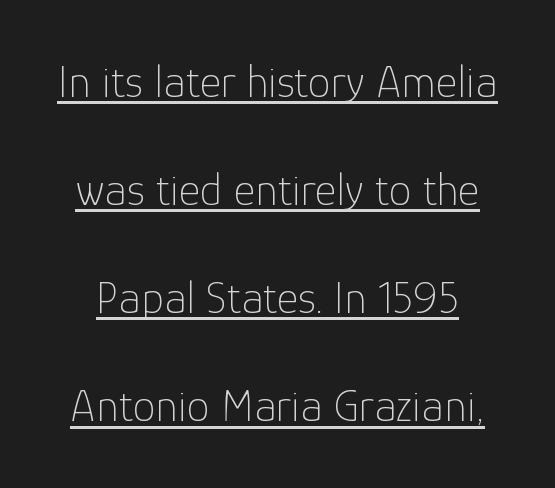
{"serif": "no", "italic": "no", "bold": "no", "weight": "thin", "width": "normal", "stroke_contrast": "low", "x_height": "medium", "monospaced": "no", "underline": "yes", "line_spacing": "loose", "line_spacing_ratio": 2.35, "letter_spacing": "normal", "letter_spacing_em": 0.0, "glyph_px": 46}
